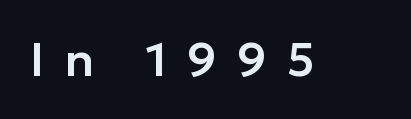
Q: Is the text italic (slanted)? A: No, it is upright.
Q: Is the typeface a serif or a sans-serif typeface? A: Sans-serif.
Q: Is the text underlined? A: No.
Q: Is the spacing between letters normal or unusually wide? A: Unusually wide.
Q: Width (condensed, normal, or wide)? A: Normal.
Q: Stroke contrast? A: Low.
Q: x-height? A: Medium.
Q: Monospaced? A: No.
